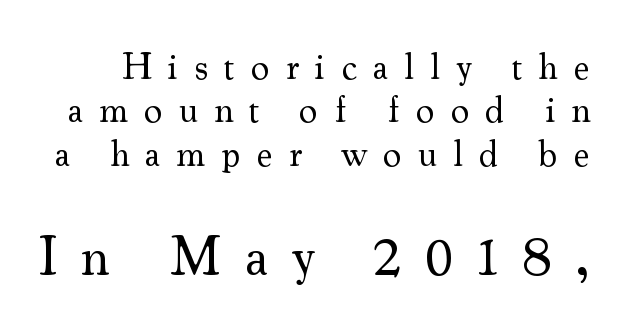
The image shows 55 px regular-weight serif type, upright; set line spacing 1.17x, unusually wide letter spacing (+0.43 em), not underlined; the second (bottom) block is 1.49x larger; medium stroke contrast and a small x-height.
